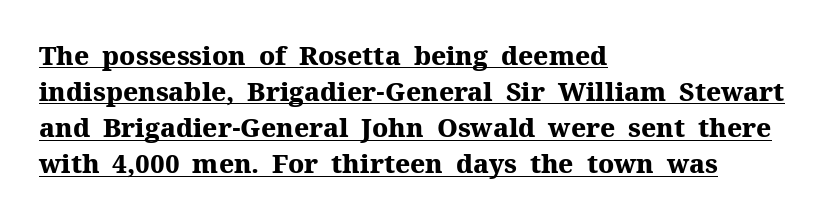
The image shows 26 px bold type, upright; set left-aligned, normal line spacing (1.39x), normal letter spacing, underlined.
